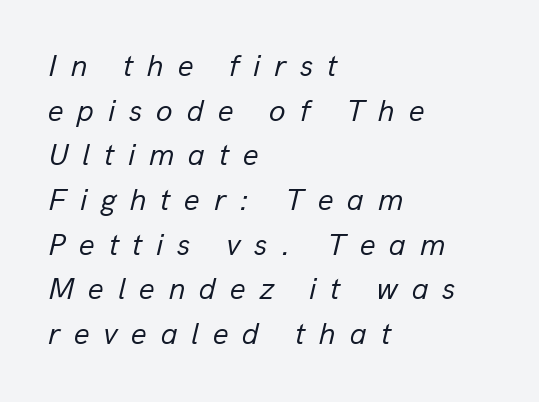
The image shows 31 px regular-weight type, italic (leaning right); set left-aligned, normal line spacing (1.44x), unusually wide letter spacing (+0.44 em), not underlined; low stroke contrast and a medium x-height.
